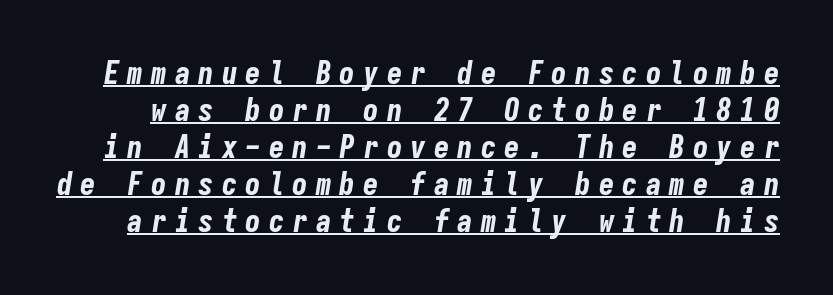
Beneath each row of characters lies a ruled line. Characters follow at a spacing far wider than the type designer built in. The typography opts for an oblique posture over an upright one. Weight check: bold — yes, fully. Fixed-width glyphs throughout — classic coding-font behaviour.
